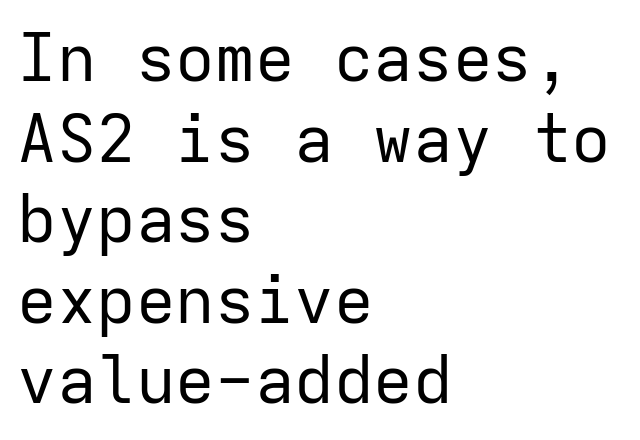
Q: Is the text bold? A: No.
Q: Is the text italic (slanted)? A: No, it is upright.
Q: Is the typeface a serif or a sans-serif typeface? A: Sans-serif.
Q: Is the text underlined? A: No.
Q: How is the paragraph aligned? A: Left-aligned.
Q: Is the spacing between letters normal or unusually wide? A: Normal.
Q: Width (condensed, normal, or wide)? A: Normal.
Q: Stroke contrast? A: Low.
Q: x-height? A: Medium.
Q: Monospaced? A: Yes.
